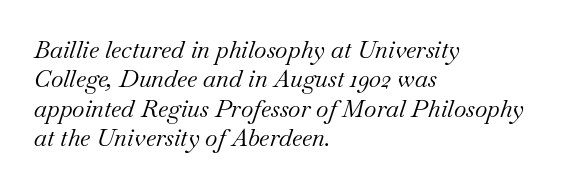
{"italic": "yes", "lean": "right", "slant_degrees": 18, "bold": "no", "underline": "no", "align": "left", "line_spacing_ratio": 1.22, "letter_spacing": "normal", "letter_spacing_em": 0.0, "glyph_px": 24}
